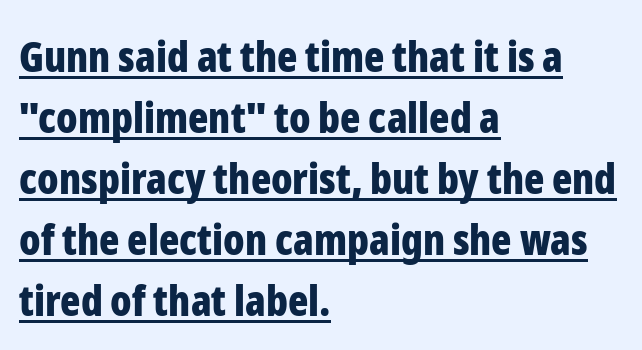
In CSS terms this would be text-align: left. The glyphs in this specimen are sans serif. The lettering holds an erect, upright posture throughout. Every letter is thick-stroked: bold, no question.
